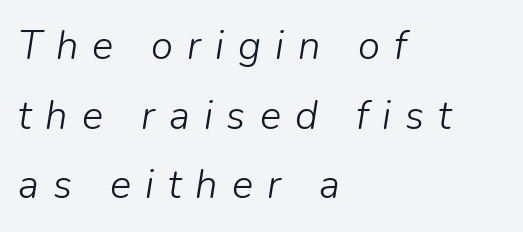
Q: Is the text bold? A: No.
Q: Is the text italic (slanted)? A: Yes, it leans right by about 9 degrees.
Q: Is the text underlined? A: No.
Q: How is the paragraph aligned? A: Left-aligned.
Q: Is the spacing between letters normal or unusually wide? A: Unusually wide.
Q: Width (condensed, normal, or wide)? A: Normal.
Q: Stroke contrast? A: Low.
Q: x-height? A: Medium.
Q: Monospaced? A: No.
